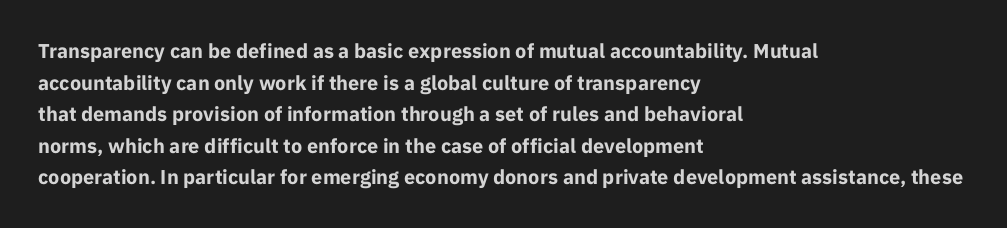
Q: Is the text bold? A: Yes.
Q: Is the text italic (slanted)? A: No, it is upright.
Q: Is the text underlined? A: No.
Q: How is the paragraph aligned? A: Left-aligned.
Q: Is the spacing between letters normal or unusually wide? A: Normal.
Q: Is the spacing between lines tight, normal or loose? A: Normal.
